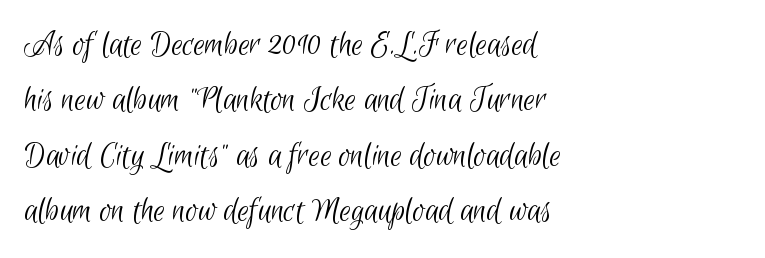
The image shows 36 px light, condensed sans-serif type; set left-aligned, normal line spacing (1.54x), normal letter spacing, not underlined; low stroke contrast and a small x-height.
